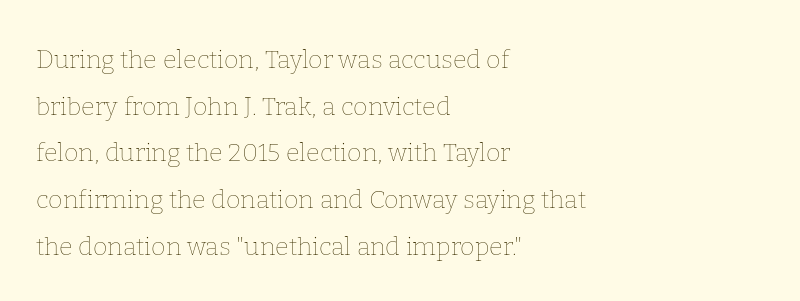
{"italic": "no", "bold": "no", "underline": "no", "align": "left", "line_spacing_ratio": 1.87, "letter_spacing": "normal", "letter_spacing_em": 0.0, "glyph_px": 25}
